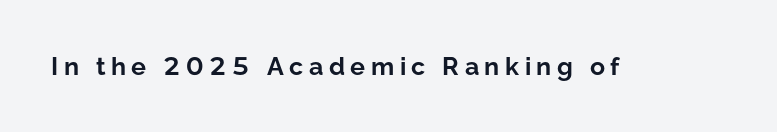
Q: Is the text bold? A: Yes.
Q: Is the text italic (slanted)? A: No, it is upright.
Q: Is the text underlined? A: No.
Q: Is the spacing between letters normal or unusually wide? A: Unusually wide.
